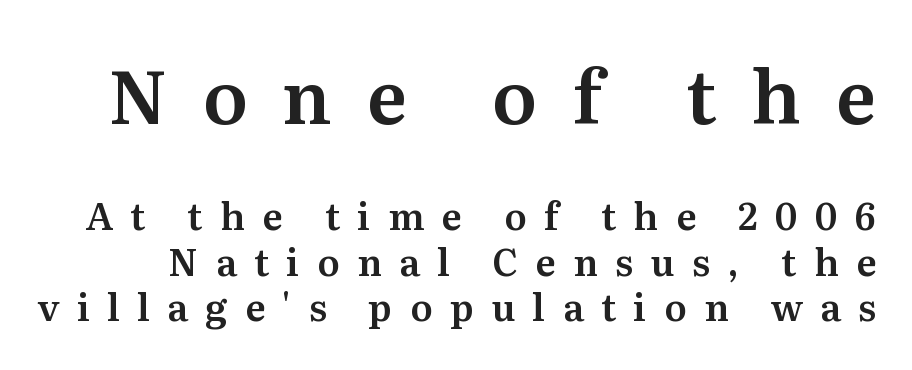
Proportional: the letters do not fall into vertical columns. This sample uses an upright cut, with every glyph sitting square on the baseline. The designer gave the opening block more size than the closing block. Each row of text sits above clean, open space. Honestly, the letter spacing is so wide it's the main thing you notice. A typesetter would label this face a serif.
